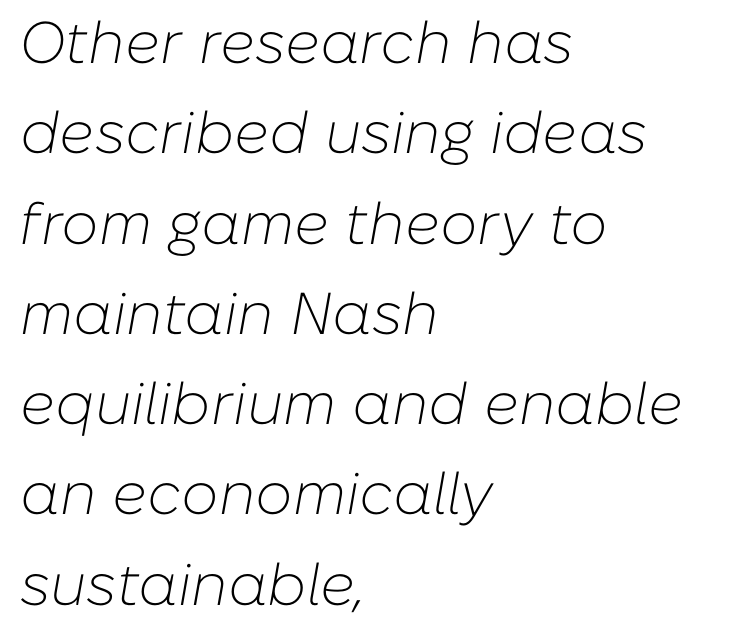
{"italic": "yes", "lean": "right", "slant_degrees": 10, "bold": "no", "weight": "light", "width": "normal", "stroke_contrast": "low", "x_height": "medium", "monospaced": "no", "underline": "no", "align": "left", "line_spacing": "normal", "line_spacing_ratio": 1.53, "letter_spacing": "normal", "letter_spacing_em": 0.0, "glyph_px": 59}
